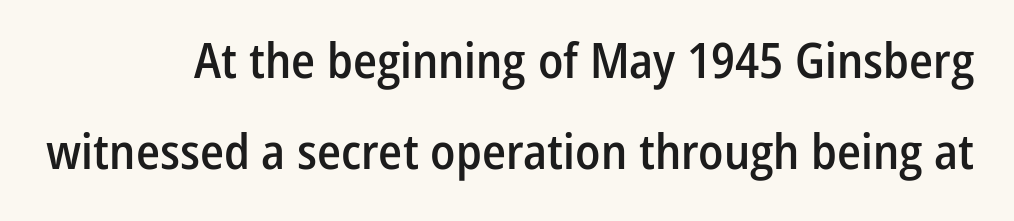
Lines of text with bare space underneath. The lettering holds an erect, upright posture throughout. Inter-character spacing is left at the font's built-in metrics. The glyphs have the mass of a demibold cut, below bold.
